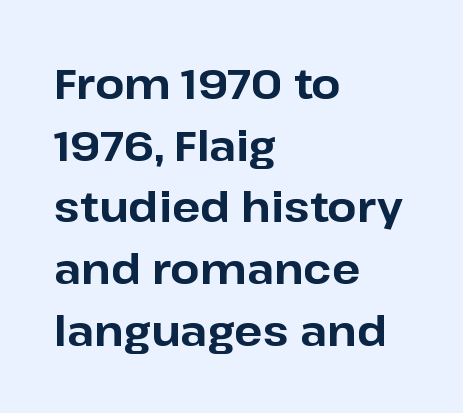
The image shows 42 px bold sans-serif type, upright; set left-aligned, normal line spacing (1.47x), normal letter spacing, not underlined; low stroke contrast and a medium x-height.
